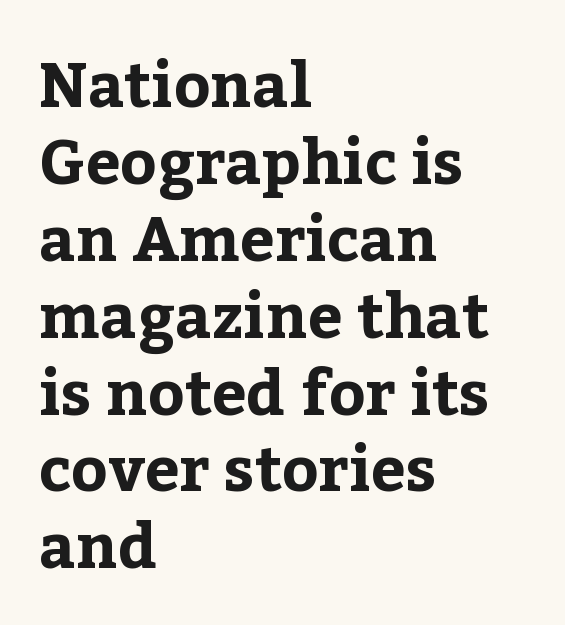
The image shows 62 px bold serif type, upright; set left-aligned, line spacing 1.24x, normal letter spacing, not underlined; low stroke contrast and a medium x-height.
